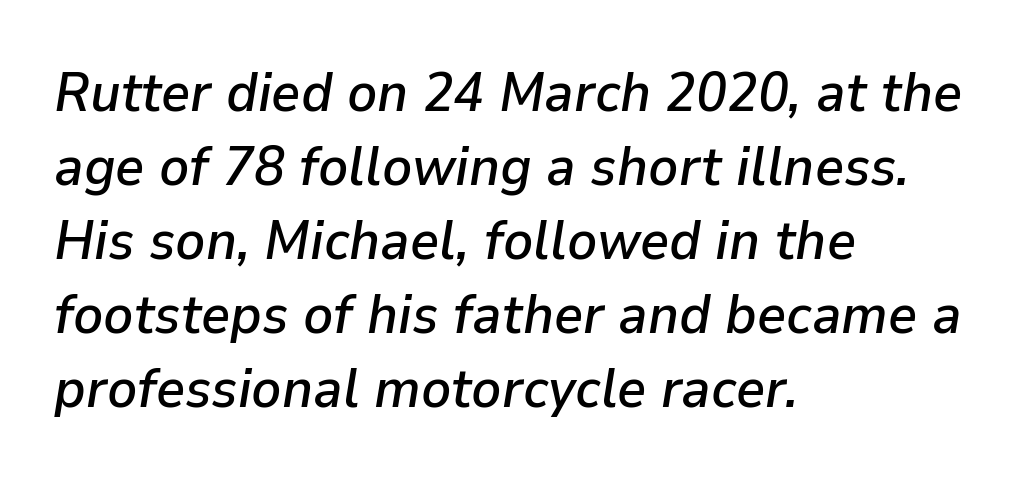
The area under the type is left untouched. The letters advance in unequal steps, a hallmark of proportional type. One-word summary of the alignment: left. The lines sit at an ordinary, default distance from one another. An italicized treatment has been applied to the whole sample.
